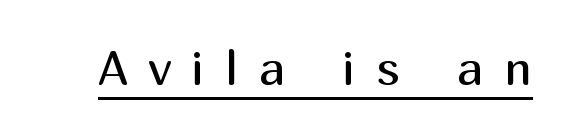
The image shows 48 px regular-weight sans-serif type, upright; set unusually wide letter spacing (+0.44 em), underlined; medium stroke contrast and a medium x-height.
